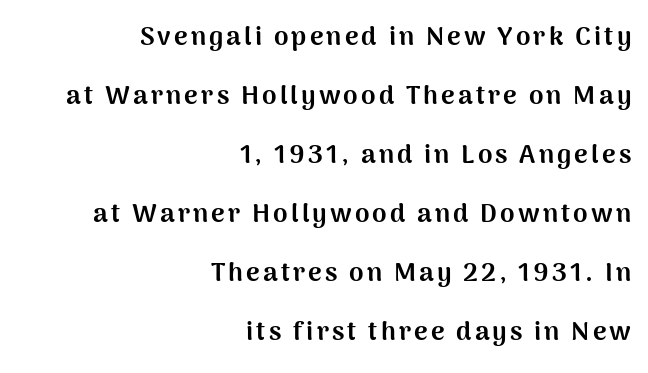
Heavy, bold letterforms. The axis of the letterforms is exactly vertical. Does the copy run flush right? Yes — the right margin is perfectly even. The space directly below the letters is spotless. This block would shrink considerably if given ordinary leading; it's expanded now.
